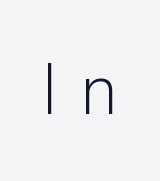
The image shows 72 px light sans-serif type, upright; set unusually wide letter spacing (+0.3 em), not underlined; low stroke contrast and a medium x-height.
